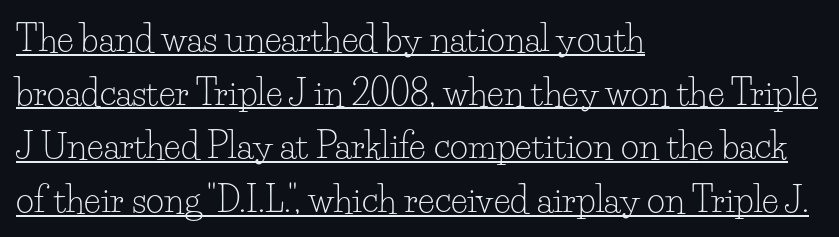
The image shows 35 px light serif type, upright; set left-aligned, normal line spacing (1.53x), normal letter spacing, underlined; low stroke contrast and a small x-height.
